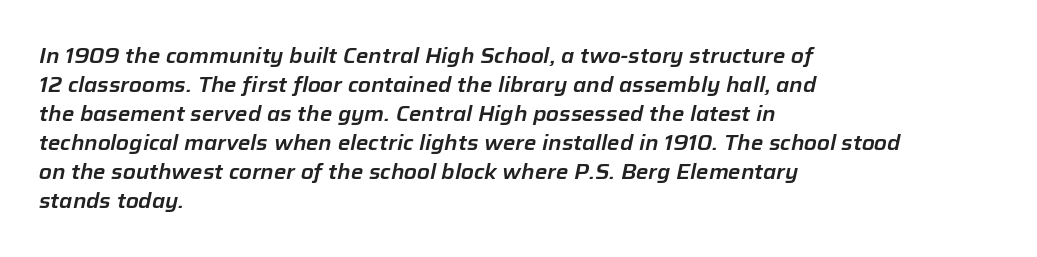
Compared with a centered layout, this one pins lines to the left instead. The specimen reads as italic at a glance. The face used here is rendered with its standard letterfit. A normal amount of white space separates one row of letters from the next. The glyphs are unaccompanied by any horizontal stroke below them.
